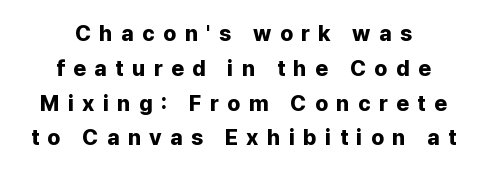
Q: Is the text bold? A: Yes.
Q: Is the text italic (slanted)? A: No, it is upright.
Q: Is the text underlined? A: No.
Q: How is the paragraph aligned? A: Centered.
Q: Is the spacing between letters normal or unusually wide? A: Unusually wide.
Q: Is the spacing between lines tight, normal or loose? A: Normal.
